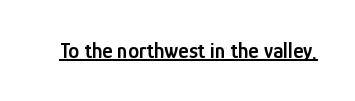
Typesetter's note: demi weight, one step under bold. This sample uses plain, unmodified letter spacing. Honestly, the underline is the first thing you notice here. A typesetter would mark this as roman, not italic.
